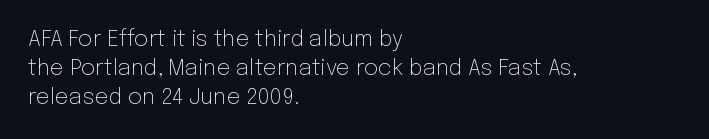
Q: Is the text bold? A: No.
Q: Is the text italic (slanted)? A: No, it is upright.
Q: Is the text underlined? A: No.
Q: How is the paragraph aligned? A: Left-aligned.
Q: Is the spacing between letters normal or unusually wide? A: Normal.
Q: Is the spacing between lines tight, normal or loose? A: Normal.
